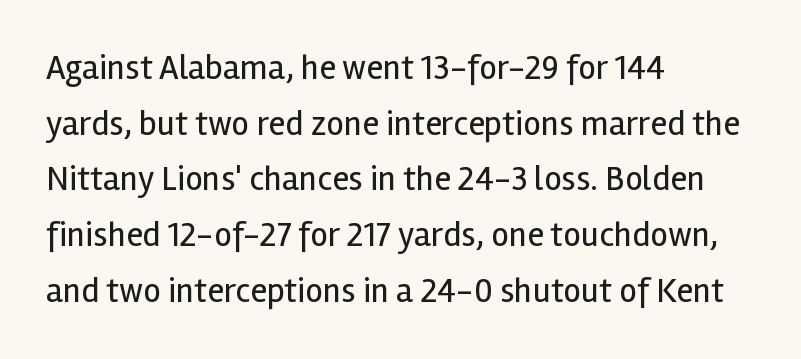
Q: Is the text bold? A: No.
Q: Is the text italic (slanted)? A: No, it is upright.
Q: Is the typeface a serif or a sans-serif typeface? A: Sans-serif.
Q: Is the text underlined? A: No.
Q: How is the paragraph aligned? A: Left-aligned.
Q: Is the spacing between letters normal or unusually wide? A: Normal.
Q: Is the spacing between lines tight, normal or loose? A: Normal.
Q: Width (condensed, normal, or wide)? A: Normal.
Q: x-height? A: Medium.
Q: Monospaced? A: No.
